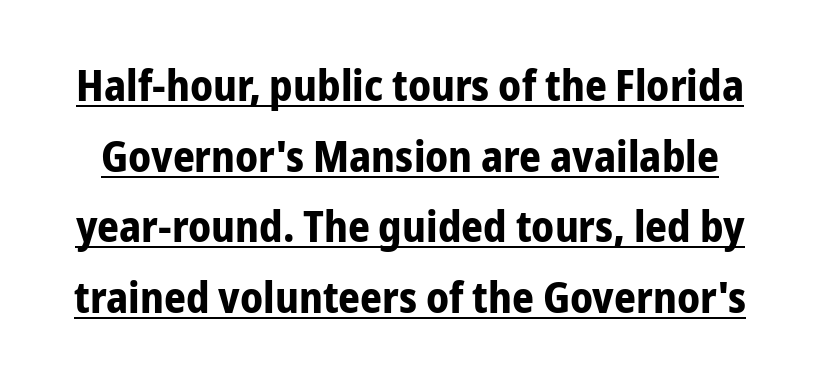
How are the letters spaced? Ordinarily, with no added tracking. In terms of weight, the rendering is a true, heavy bold. The vertical gap from one line to the next is medium. Compared with undecorated copy, this sample adds a rule below the words.
